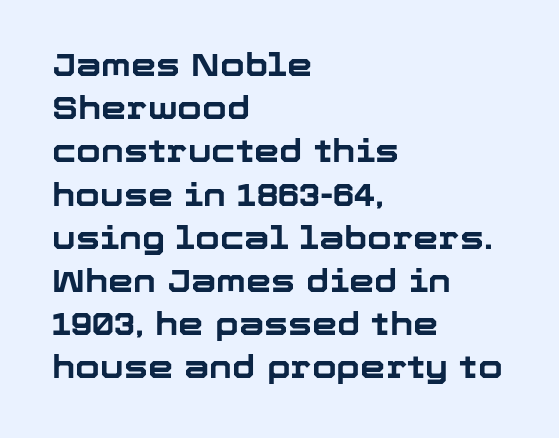
Q: Is the text bold? A: Yes.
Q: Is the text italic (slanted)? A: No, it is upright.
Q: Is the typeface a serif or a sans-serif typeface? A: Sans-serif.
Q: Is the text underlined? A: No.
Q: How is the paragraph aligned? A: Left-aligned.
Q: Is the spacing between letters normal or unusually wide? A: Normal.
Q: Is the spacing between lines tight, normal or loose? A: Normal.
Q: Width (condensed, normal, or wide)? A: Normal.
Q: Stroke contrast? A: Low.
Q: x-height? A: Medium.
Q: Monospaced? A: No.
